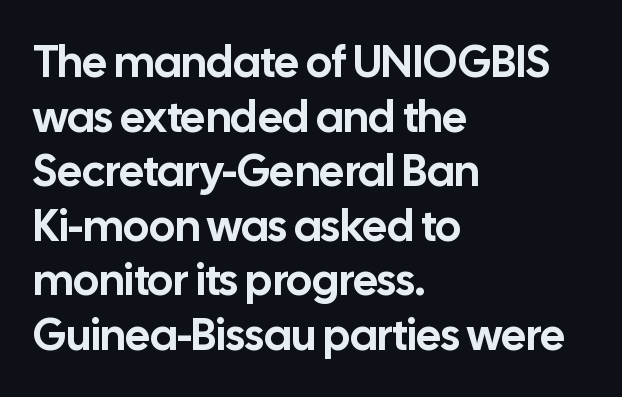
Q: Is the text italic (slanted)? A: No, it is upright.
Q: Is the typeface a serif or a sans-serif typeface? A: Sans-serif.
Q: Is the text underlined? A: No.
Q: How is the paragraph aligned? A: Left-aligned.
Q: Is the spacing between letters normal or unusually wide? A: Normal.
Q: Width (condensed, normal, or wide)? A: Normal.
Q: Stroke contrast? A: Low.
Q: x-height? A: Medium.
Q: Monospaced? A: No.
